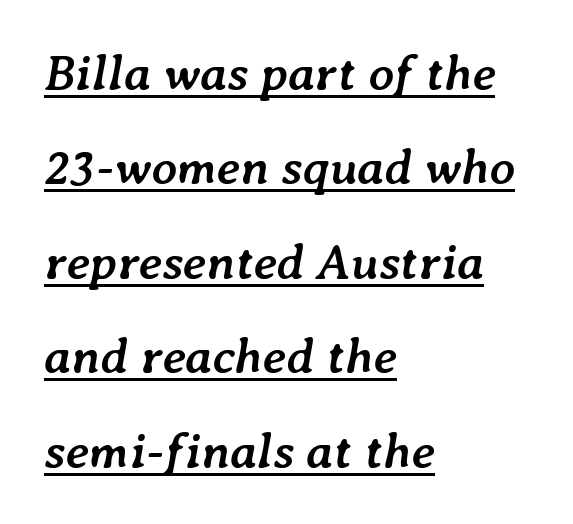
Observe the ordinary spacing: letters are neighbours, not strangers. The typesetting leans heavy: a genuine bold. Do the characters align in a grid? No, the font is proportional. What decoration does the sample have? An underline. Italic: yes, the glyphs are oblique. Each line starts at the same left margin while the right side varies.
